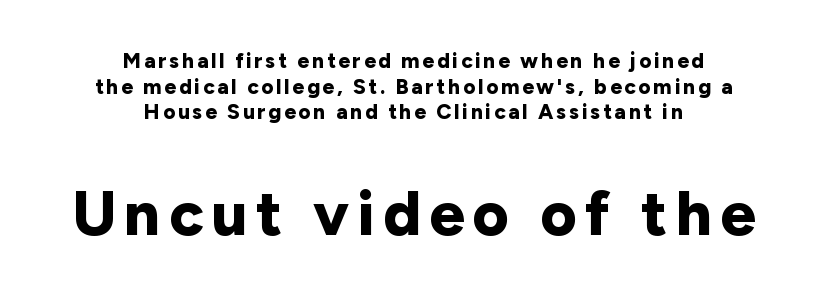
The image shows 63 px bold sans-serif type, upright; set centered, line spacing 1.22x, not underlined; the second (bottom) block is 3.0x larger; low stroke contrast and a medium x-height.
